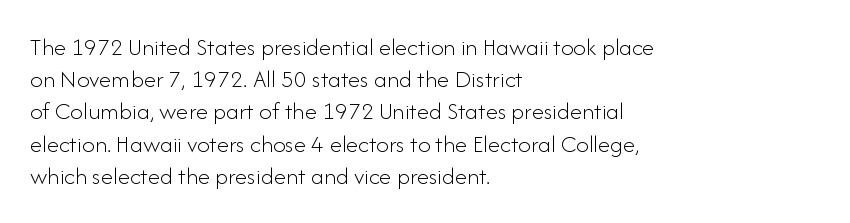
Q: Is the text bold? A: No.
Q: Is the text italic (slanted)? A: No, it is upright.
Q: Is the text underlined? A: No.
Q: How is the paragraph aligned? A: Left-aligned.
Q: Is the spacing between letters normal or unusually wide? A: Normal.
Q: Is the spacing between lines tight, normal or loose? A: Normal.
